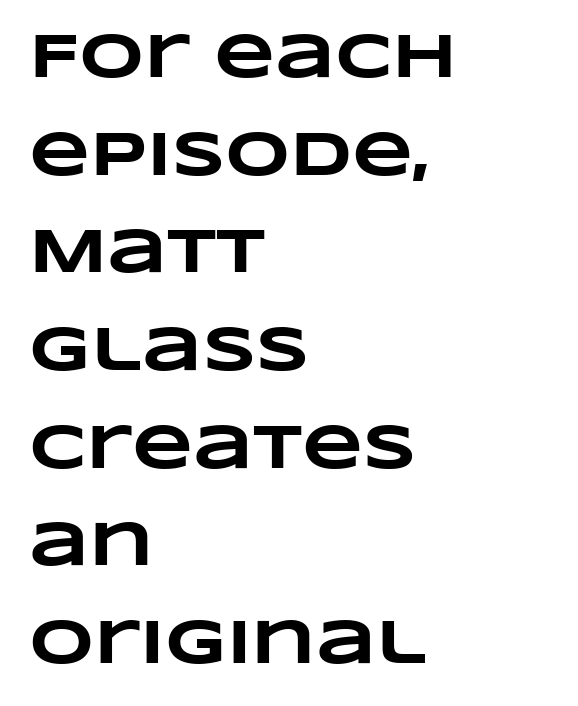
Q: Is the text bold? A: Yes.
Q: Is the text underlined? A: No.
Q: How is the paragraph aligned? A: Left-aligned.
Q: Is the spacing between letters normal or unusually wide? A: Normal.
Q: Is the spacing between lines tight, normal or loose? A: Normal.
Q: Width (condensed, normal, or wide)? A: Wide.
Q: Stroke contrast? A: Low.
Q: x-height? A: Large.
Q: Monospaced? A: No.
